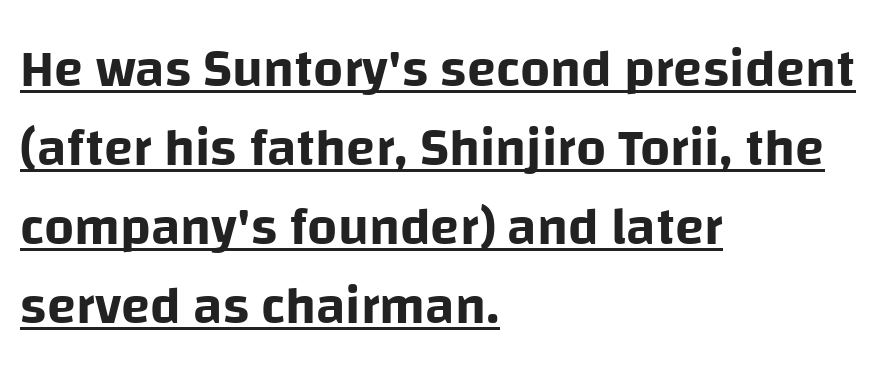
Q: Is the text italic (slanted)? A: No, it is upright.
Q: Is the typeface a serif or a sans-serif typeface? A: Sans-serif.
Q: Is the text underlined? A: Yes.
Q: How is the paragraph aligned? A: Left-aligned.
Q: Is the spacing between letters normal or unusually wide? A: Normal.
Q: Is the spacing between lines tight, normal or loose? A: Normal.
Q: Width (condensed, normal, or wide)? A: Normal.
Q: Stroke contrast? A: Low.
Q: x-height? A: Large.
Q: Monospaced? A: No.
